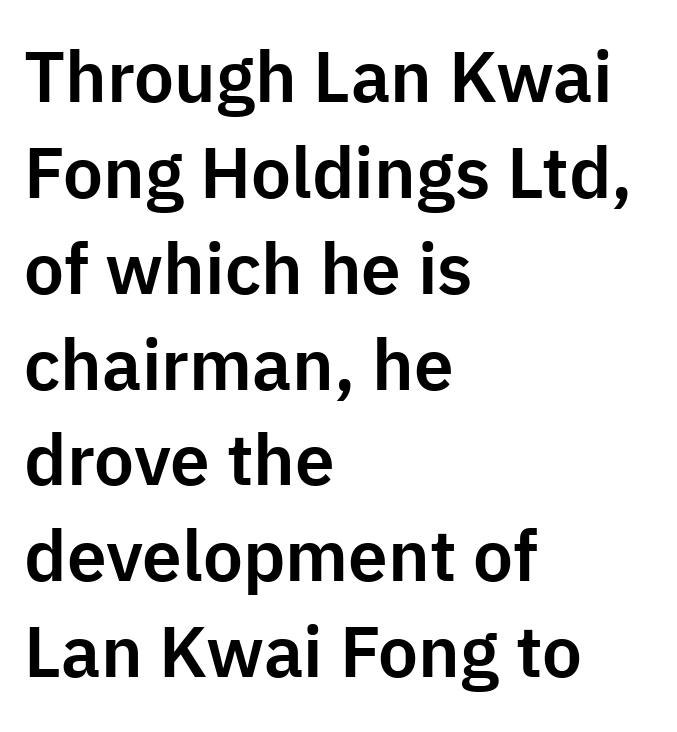
Looks like regular typesetting: each glyph gets only the width it needs. Type style note: lacks serifs. Underline: absent. Each line starts at the same left margin while the right side varies. The block of text has a typical density, with ordinary space between rows. The rendering keeps characters at their native spacing.
